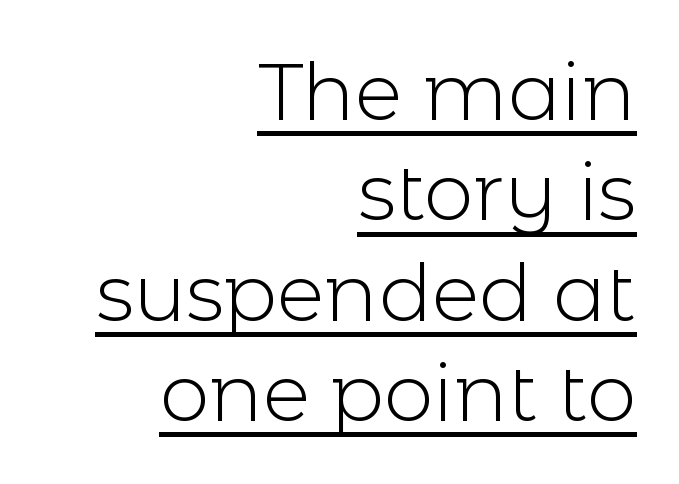
{"serif": "no", "italic": "no", "bold": "no", "weight": "light", "width": "normal", "x_height": "medium", "monospaced": "no", "underline": "yes", "align": "right", "line_spacing": "normal", "line_spacing_ratio": 1.27, "letter_spacing": "normal", "letter_spacing_em": 0.0, "glyph_px": 79}
